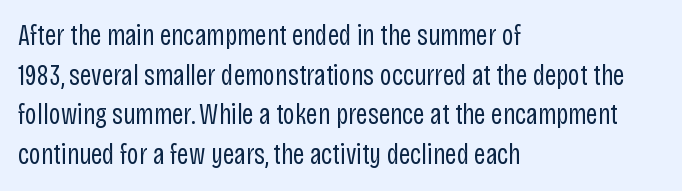
The image shows 29 px regular-weight, condensed sans-serif type, upright; set left-aligned, normal line spacing (1.37x), normal letter spacing, not underlined; low stroke contrast and a large x-height.
